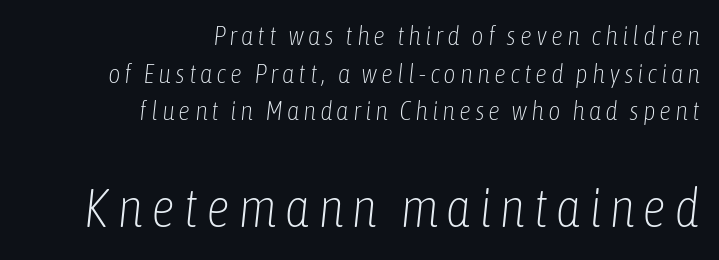
Q: Is the text bold? A: No.
Q: Is the text italic (slanted)? A: Yes, it leans right by about 6 degrees.
Q: Is the text underlined? A: No.
Q: How is the paragraph aligned? A: Right-aligned.
Q: Is the spacing between lines tight, normal or loose? A: Normal.
Q: Which block of text is set in a larger size, the first (top) or the second (bottom)? A: The second (bottom) one.
Q: Width (condensed, normal, or wide)? A: Condensed.
Q: Stroke contrast? A: Low.
Q: x-height? A: Medium.
Q: Monospaced? A: No.
